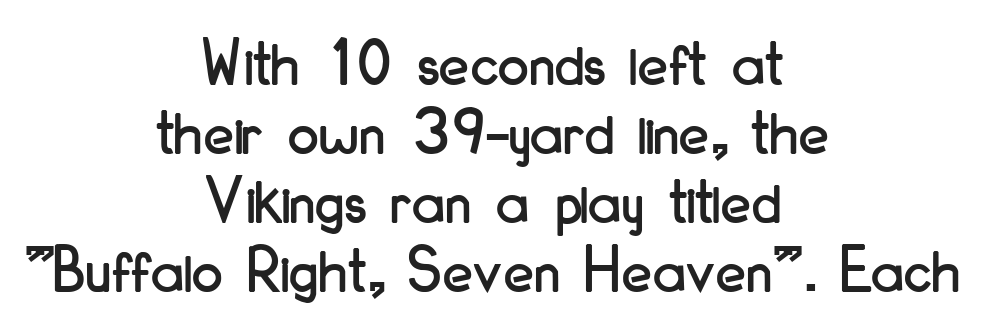
{"serif": "no", "italic": "no", "width": "condensed", "stroke_contrast": "low", "x_height": "small", "monospaced": "no", "underline": "no", "align": "center", "line_spacing": "tight", "line_spacing_ratio": 1.0, "letter_spacing": "normal", "letter_spacing_em": 0.0, "glyph_px": 69}
